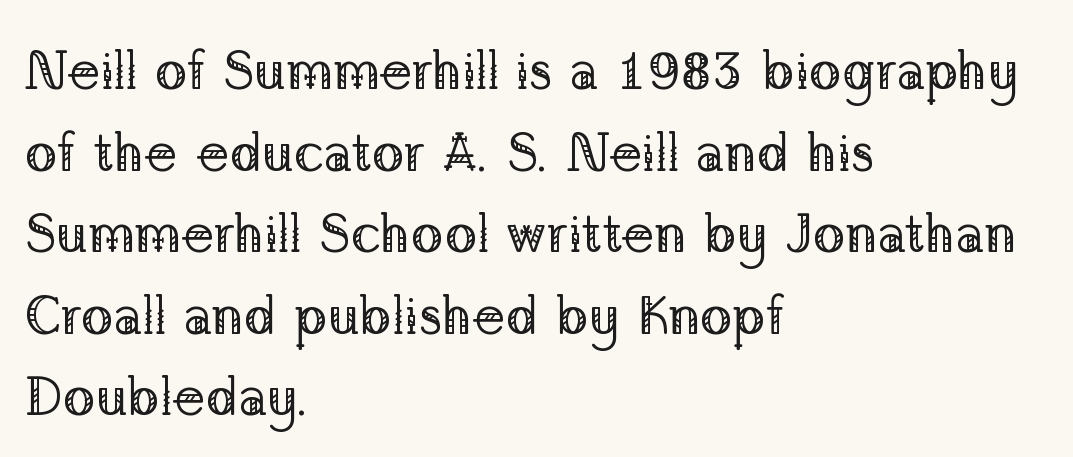
{"serif": "yes", "italic": "no", "bold": "no", "weight": "regular", "width": "normal", "stroke_contrast": "low", "x_height": "medium", "monospaced": "no", "underline": "no", "align": "left", "line_spacing": "normal", "line_spacing_ratio": 1.51, "letter_spacing": "normal", "letter_spacing_em": 0.0, "glyph_px": 54}
